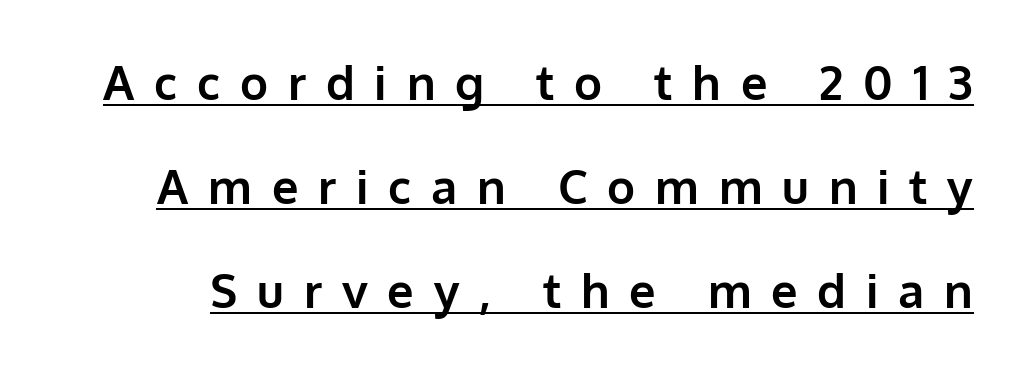
{"serif": "no", "italic": "no", "bold": "yes", "weight": "bold", "width": "normal", "stroke_contrast": "low", "x_height": "medium", "monospaced": "no", "underline": "yes", "line_spacing": "loose", "line_spacing_ratio": 2.21, "letter_spacing": "wide", "letter_spacing_em": 0.42, "glyph_px": 47}
